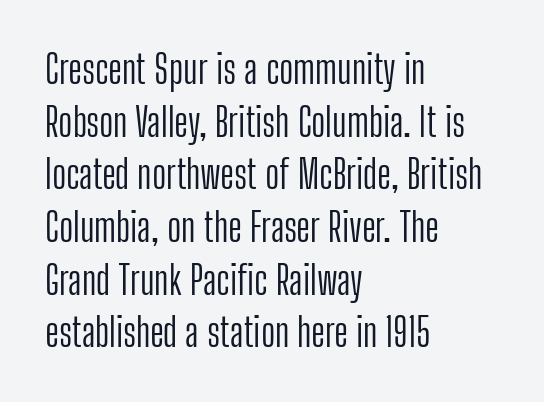
The lines in this sample share a left origin and differ only in where they stop. The words here are not underlined. Here the designer chose a conventional face with non-uniform glyph widths. Designer's note — italics off, roman on. Inter-character spacing is left at the font's built-in metrics.
